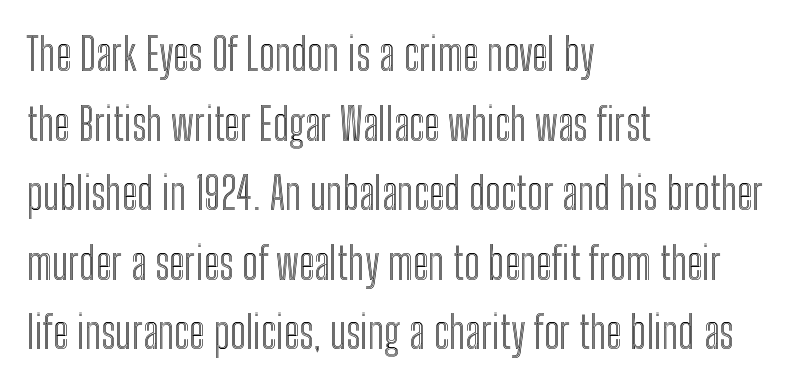
The image shows 44 px condensed type, upright; set left-aligned, normal line spacing (1.58x), normal letter spacing, not underlined; a medium x-height.
